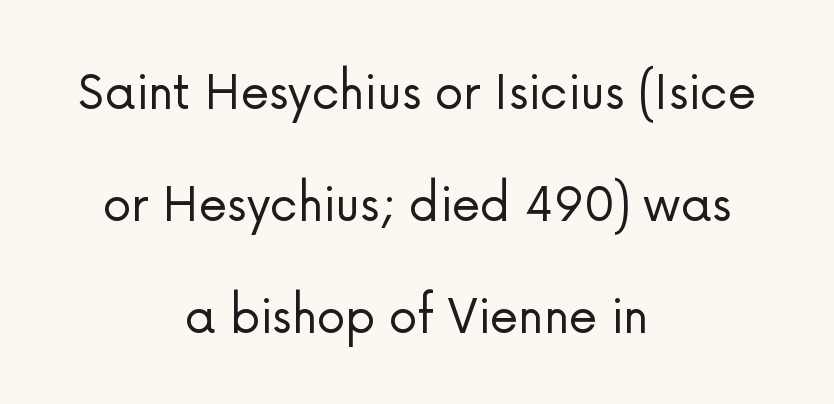
The image shows 58 px light sans-serif type, upright; set centered, loose line spacing (1.93x), normal letter spacing, not underlined; low stroke contrast and a medium x-height.
